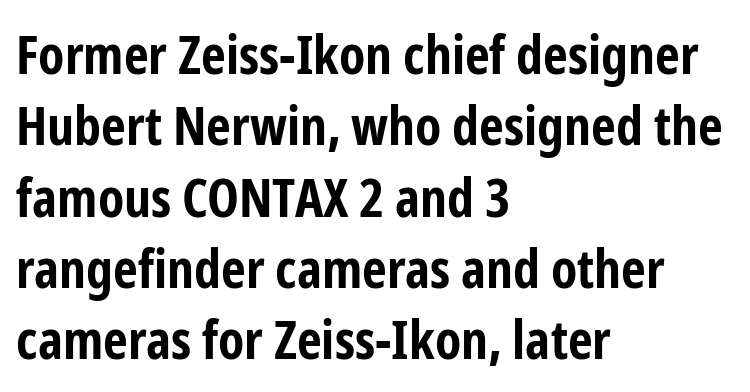
{"serif": "no", "italic": "no", "bold": "yes", "weight": "bold", "width": "condensed", "stroke_contrast": "low", "x_height": "medium", "monospaced": "no", "underline": "no", "align": "left", "line_spacing": "normal", "line_spacing_ratio": 1.32, "letter_spacing": "normal", "letter_spacing_em": 0.0, "glyph_px": 54}
